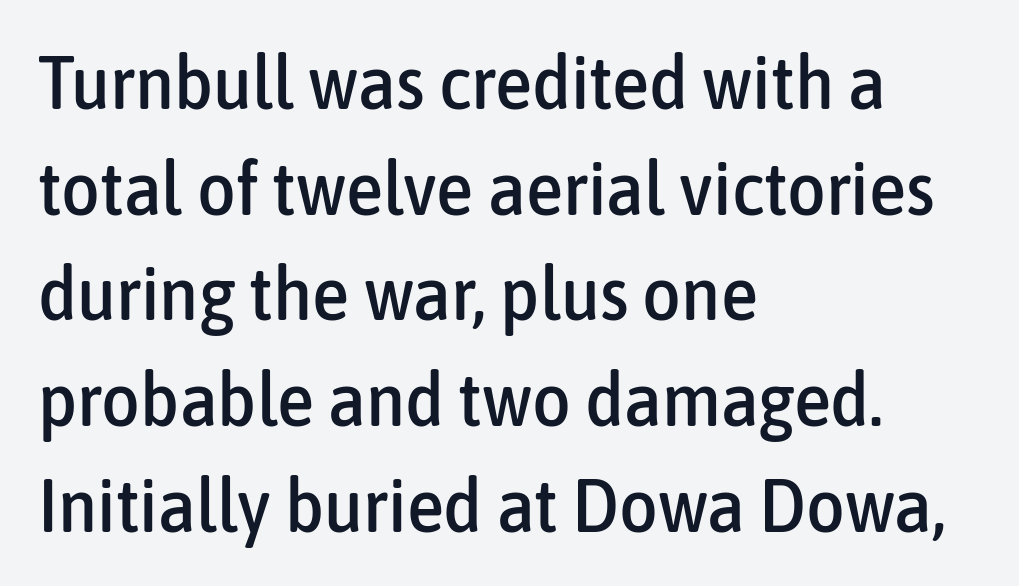
The image shows 75 px condensed sans-serif type, upright; set left-aligned, normal line spacing (1.41x), normal letter spacing, not underlined; low stroke contrast and a medium x-height.
